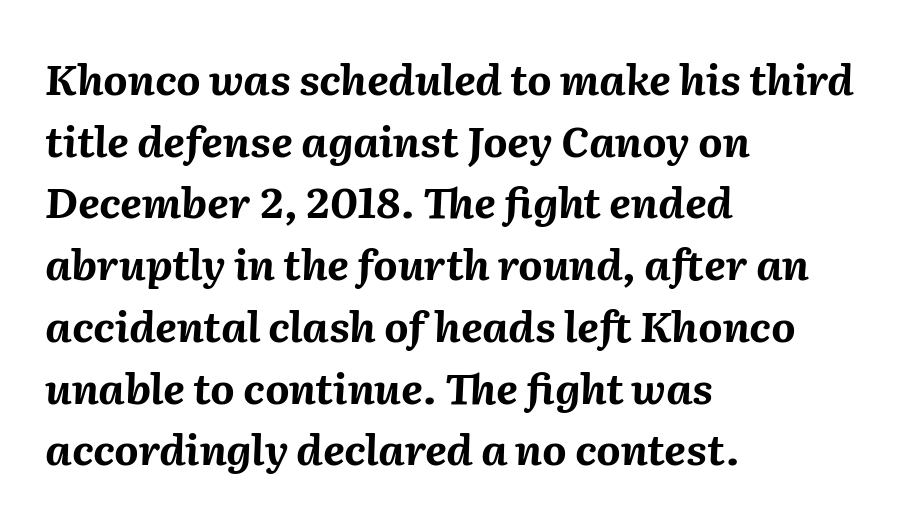
{"italic": "yes", "lean": "right", "slant_degrees": 2, "bold": "yes", "weight": "bold", "width": "normal", "stroke_contrast": "medium", "x_height": "medium", "monospaced": "no", "underline": "no", "align": "left", "line_spacing": "normal", "line_spacing_ratio": 1.47, "letter_spacing": "normal", "letter_spacing_em": 0.0, "glyph_px": 42}
